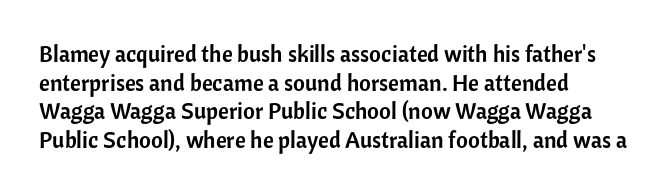
{"italic": "no", "underline": "no", "align": "left", "line_spacing": "normal", "line_spacing_ratio": 1.25, "letter_spacing": "normal", "letter_spacing_em": 0.0, "glyph_px": 23}
